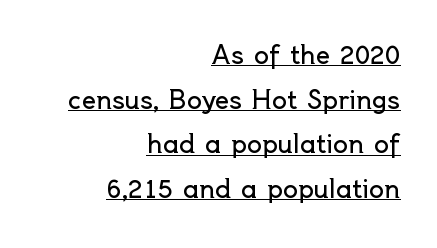
{"italic": "no", "bold": "no", "underline": "yes", "align": "right", "line_spacing_ratio": 1.79, "letter_spacing": "normal", "letter_spacing_em": 0.0, "glyph_px": 25}
